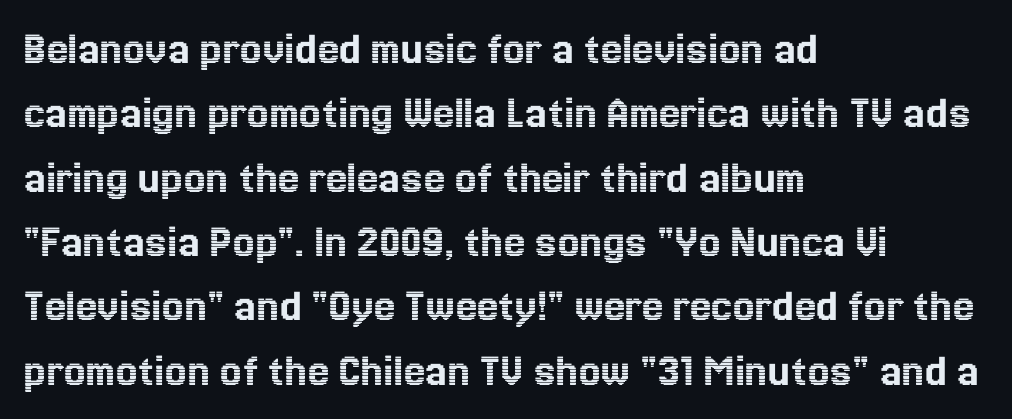
You could not count columns in this text — the font is proportionally spaced. The rendering keeps characters at their native spacing. Short and long lines alike share a common starting point at left. Summary of vertical rhythm: regular, with standard interline spacing.
